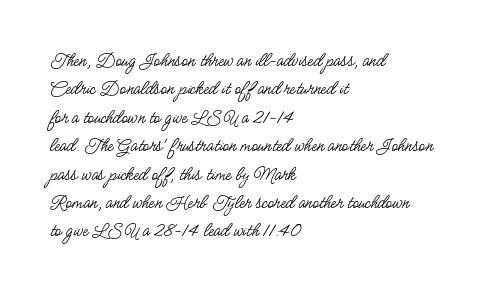
The image shows 20 px text type; set left-aligned, normal line spacing (1.42x), normal letter spacing, not underlined.
